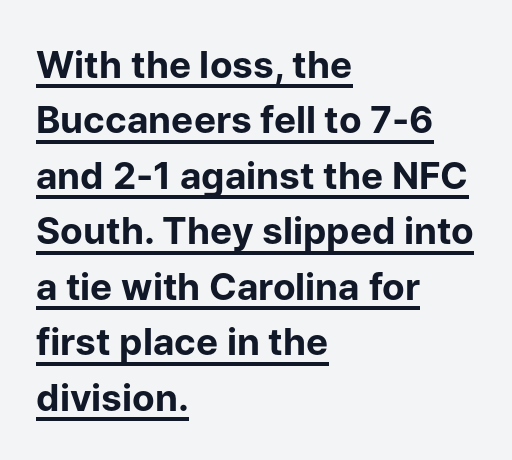
{"serif": "no", "italic": "no", "bold": "yes", "weight": "bold", "width": "normal", "stroke_contrast": "low", "x_height": "medium", "monospaced": "no", "underline": "yes", "align": "left", "line_spacing": "normal", "line_spacing_ratio": 1.5, "letter_spacing": "normal", "letter_spacing_em": 0.0, "glyph_px": 37}
